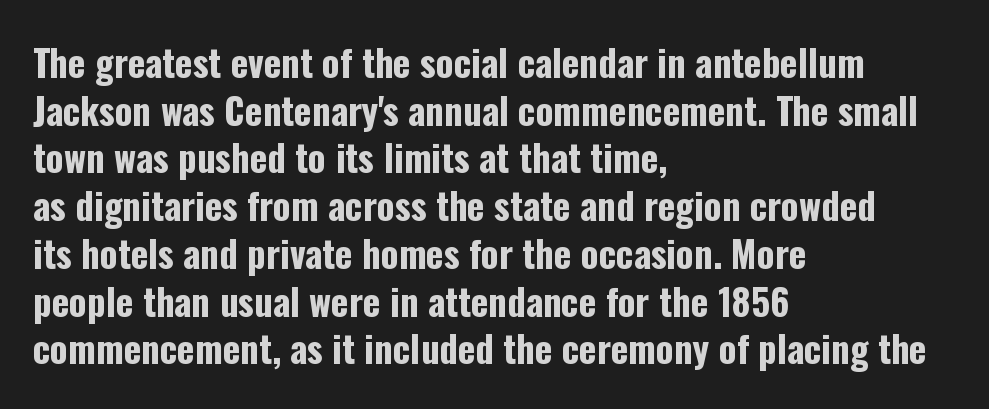
The image shows 37 px bold, condensed sans-serif type, upright; set left-aligned, normal line spacing (1.29x), normal letter spacing, not underlined; low stroke contrast and a medium x-height.
